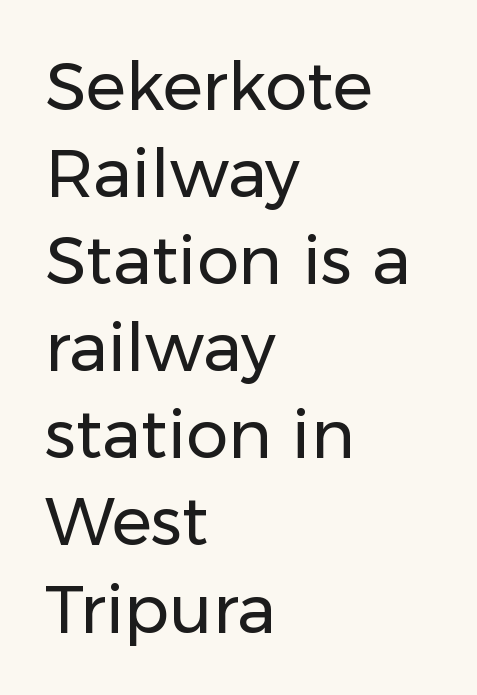
The image shows 67 px regular-weight sans-serif type, upright; set left-aligned, normal line spacing (1.3x), normal letter spacing, not underlined; low stroke contrast and a medium x-height.
